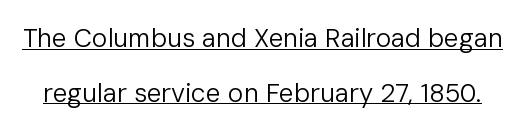
{"italic": "no", "bold": "no", "underline": "yes", "line_spacing": "loose", "line_spacing_ratio": 2.1, "letter_spacing": "normal", "letter_spacing_em": 0.0, "glyph_px": 26}
